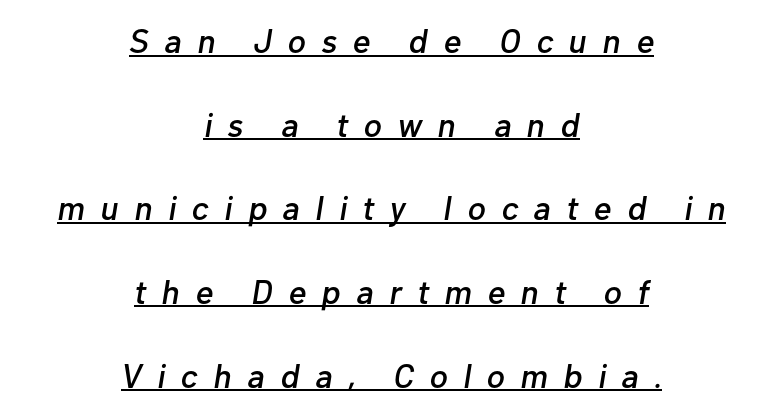
Q: Is the text italic (slanted)? A: Yes, it leans right by about 10 degrees.
Q: Is the text underlined? A: Yes.
Q: How is the paragraph aligned? A: Centered.
Q: Is the spacing between letters normal or unusually wide? A: Unusually wide.
Q: Is the spacing between lines tight, normal or loose? A: Loose.
Q: Width (condensed, normal, or wide)? A: Normal.
Q: Stroke contrast? A: Low.
Q: x-height? A: Medium.
Q: Monospaced? A: No.
